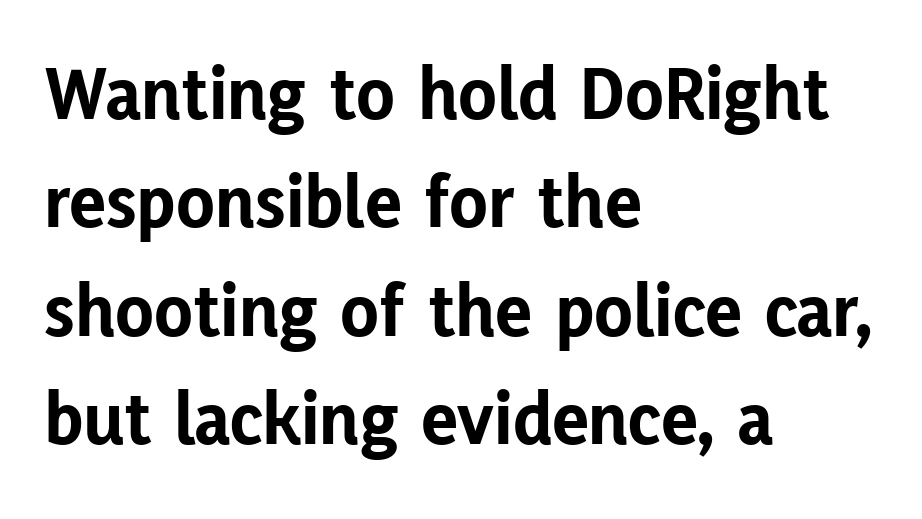
{"serif": "no", "italic": "no", "bold": "yes", "weight": "bold", "width": "normal", "stroke_contrast": "low", "x_height": "medium", "monospaced": "no", "underline": "no", "align": "left", "line_spacing": "normal", "line_spacing_ratio": 1.39, "letter_spacing": "normal", "letter_spacing_em": 0.0, "glyph_px": 78}
